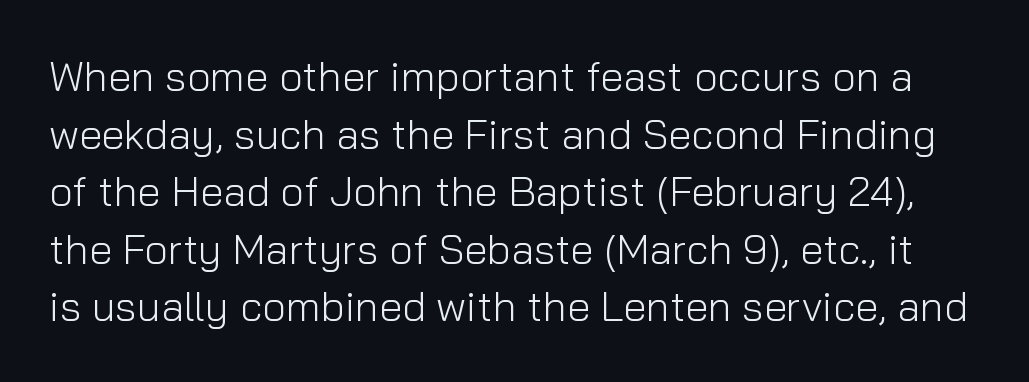
The image shows 42 px light sans-serif type, upright; set normal line spacing (1.37x), normal letter spacing, not underlined; low stroke contrast and a medium x-height.
